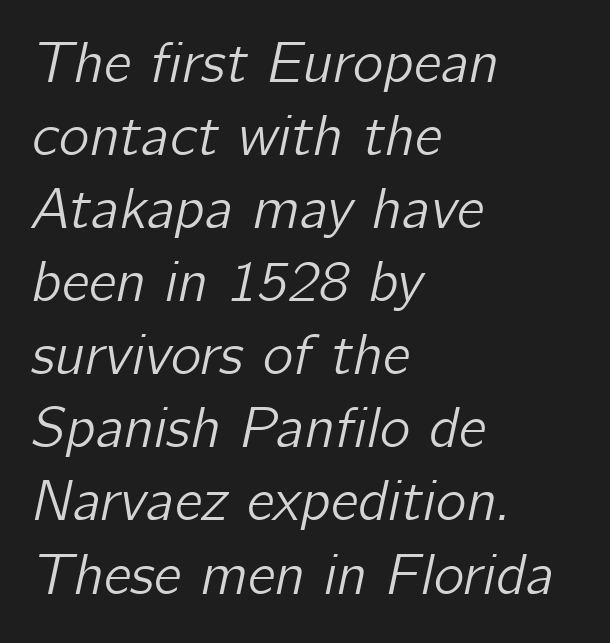
The image shows 58 px text type, italic (leaning right); set left-aligned, normal line spacing (1.26x), normal letter spacing, not underlined; low stroke contrast and a medium x-height.
